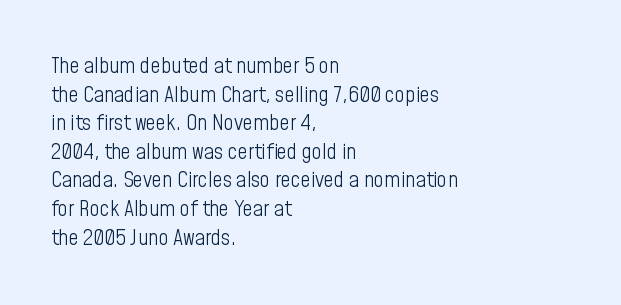
Check the space under the baseline: it is left empty. Characters follow at the spacing the type designer built in. These glyphs show unthickened strokes, regular width or finer. This is the regular roman posture of the typeface. A typesetter would call this leading conventional body-copy spacing. The compositor pushed each line to the left boundary.
